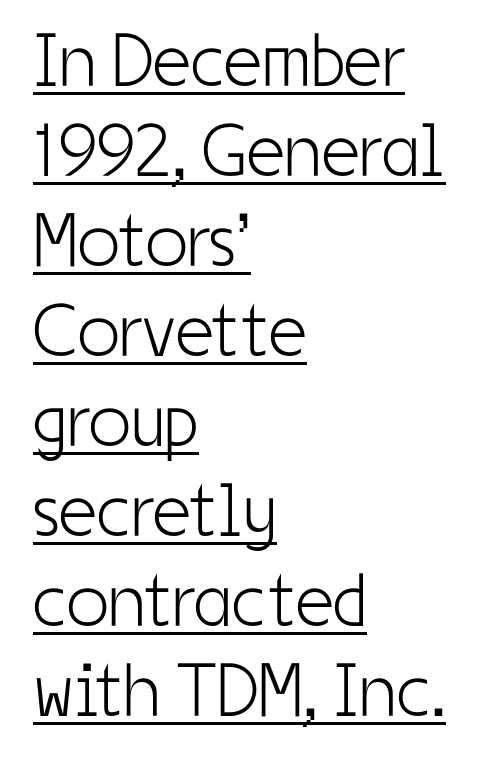
The image shows 75 px light, condensed sans-serif type, upright; set left-aligned, line spacing 1.2x, normal letter spacing, underlined; low stroke contrast and a medium x-height.
